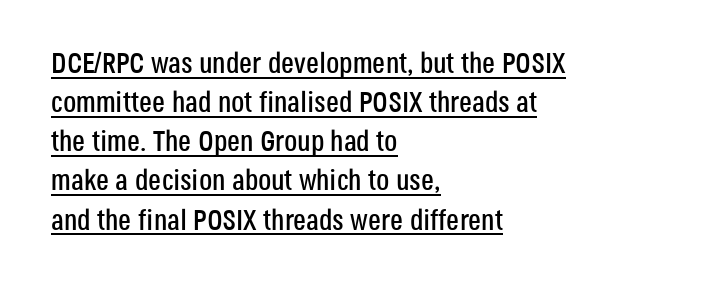
The image shows 29 px condensed sans-serif type, upright; set left-aligned, normal line spacing (1.35x), normal letter spacing, underlined; low stroke contrast and a large x-height.
